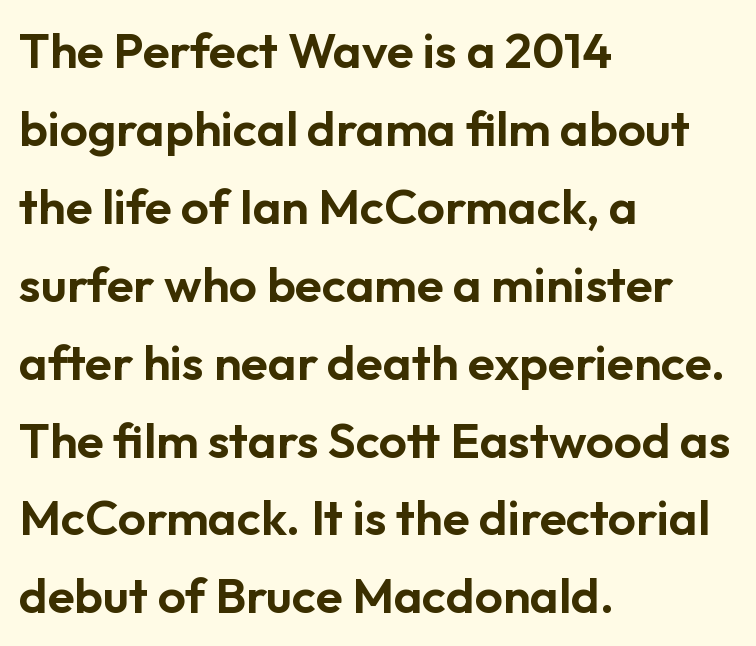
{"serif": "no", "italic": "no", "width": "normal", "stroke_contrast": "low", "x_height": "medium", "monospaced": "no", "underline": "no", "align": "left", "line_spacing": "normal", "line_spacing_ratio": 1.59, "letter_spacing": "normal", "letter_spacing_em": 0.0, "glyph_px": 49}
